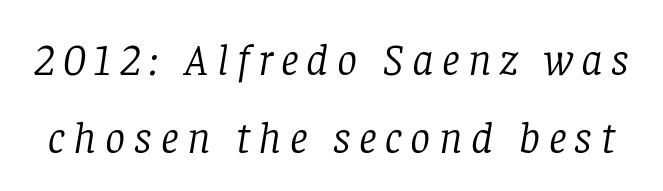
The image shows 45 px light serif type, italic (leaning right); set line spacing 1.73x, not underlined; low stroke contrast and a large x-height.
